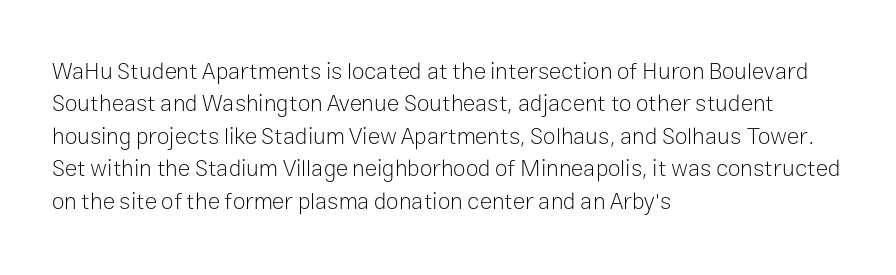
{"italic": "no", "bold": "no", "underline": "no", "align": "left", "line_spacing": "normal", "line_spacing_ratio": 1.41, "letter_spacing": "normal", "letter_spacing_em": 0.0, "glyph_px": 23}
